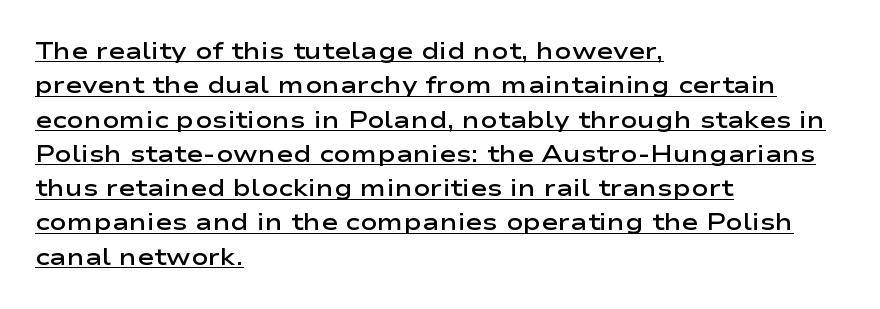
Q: Is the text bold? A: Semi-bold.
Q: Is the text italic (slanted)? A: No, it is upright.
Q: Is the text underlined? A: Yes.
Q: How is the paragraph aligned? A: Left-aligned.
Q: Is the spacing between letters normal or unusually wide? A: Normal.
Q: Is the spacing between lines tight, normal or loose? A: Normal.
